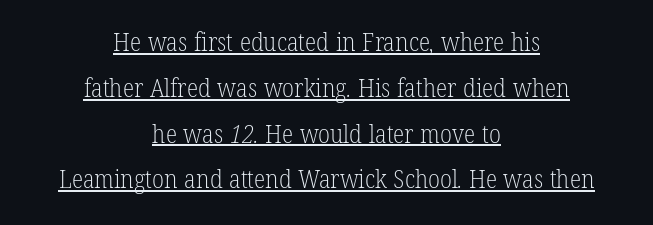
The image shows 26 px text type; set centered, line spacing 1.76x, normal letter spacing, underlined.
